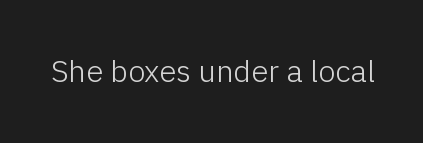
{"serif": "no", "italic": "no", "bold": "no", "weight": "light", "width": "normal", "stroke_contrast": "low", "x_height": "medium", "monospaced": "no", "underline": "no", "letter_spacing": "normal", "letter_spacing_em": 0.0, "glyph_px": 31}
